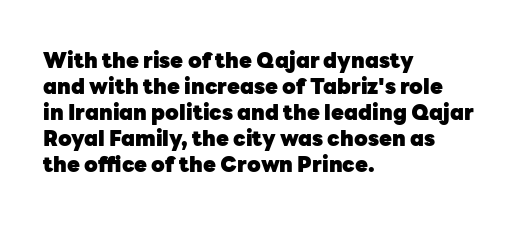
Q: Is the text bold? A: Yes.
Q: Is the text italic (slanted)? A: No, it is upright.
Q: Is the text underlined? A: No.
Q: How is the paragraph aligned? A: Left-aligned.
Q: Is the spacing between letters normal or unusually wide? A: Normal.
